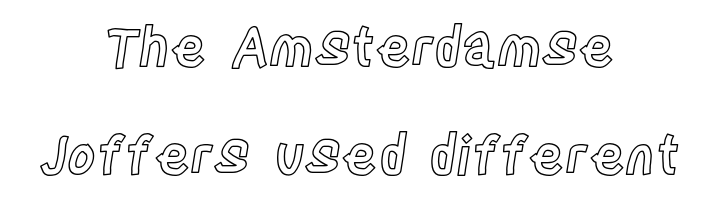
Nobody drew a line under any word here. You could fit nearly another row in the gap between these rows. This rendering uses center alignment, leaving both contours irregular but symmetric. Here the designer chose a conventional face with non-uniform glyph widths. Inter-character spacing is left at the font's built-in metrics.
